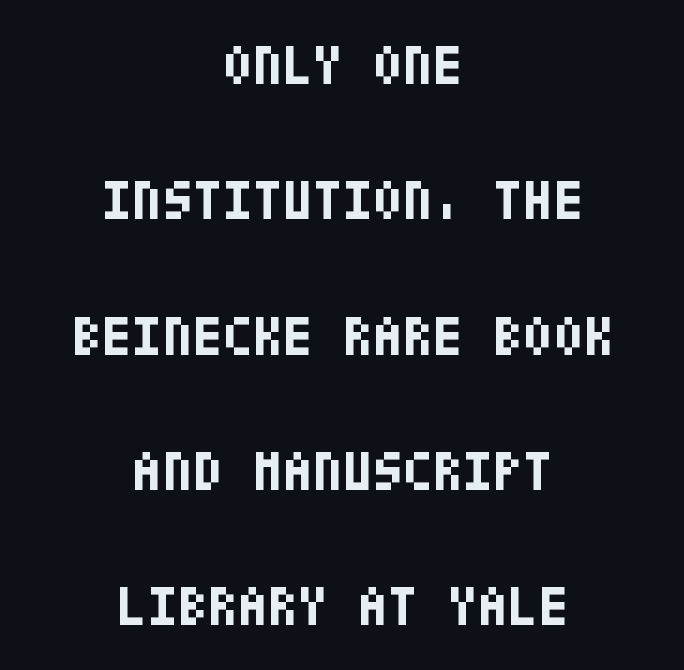
The image shows 55 px bold, condensed sans-serif type, upright; set centered, loose line spacing (2.46x), normal letter spacing, not underlined; low stroke contrast and a large x-height.
